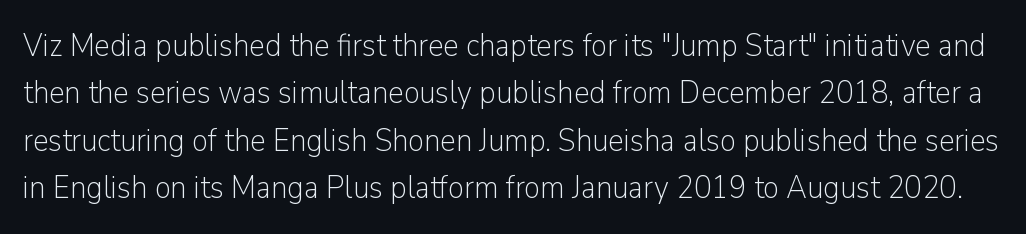
You could not count columns in this text — the font is proportionally spaced. A normal amount of white space separates one row of letters from the next. Think standard paragraph weight, or any step lighter than that. What stands out about the letter spacing? Nothing — it is the standard amount.
